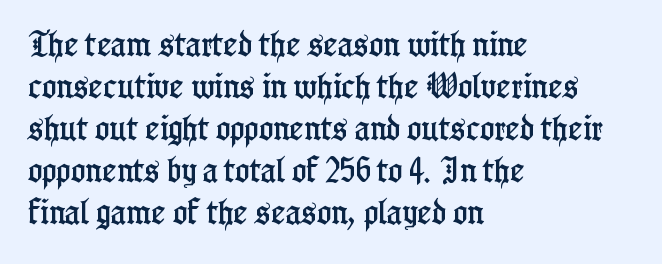
The image shows 27 px text type, upright; set left-aligned, normal line spacing (1.56x), normal letter spacing, not underlined.
